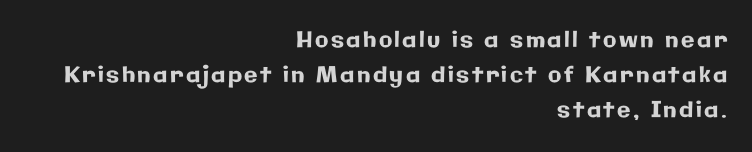
{"italic": "no", "underline": "no", "align": "right", "line_spacing": "normal", "line_spacing_ratio": 1.58, "glyph_px": 22}
